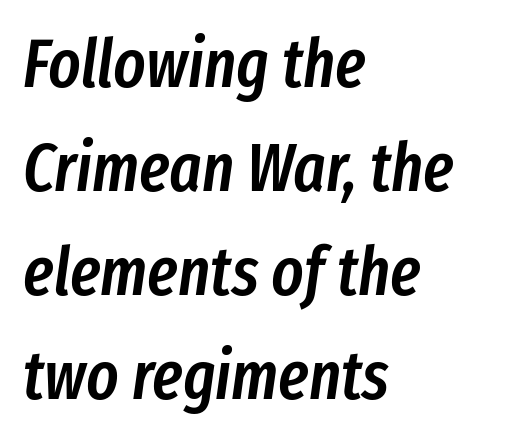
The image shows 68 px semibold, condensed type, italic (leaning right); set left-aligned, normal line spacing (1.53x), normal letter spacing, not underlined; low stroke contrast and a medium x-height.
